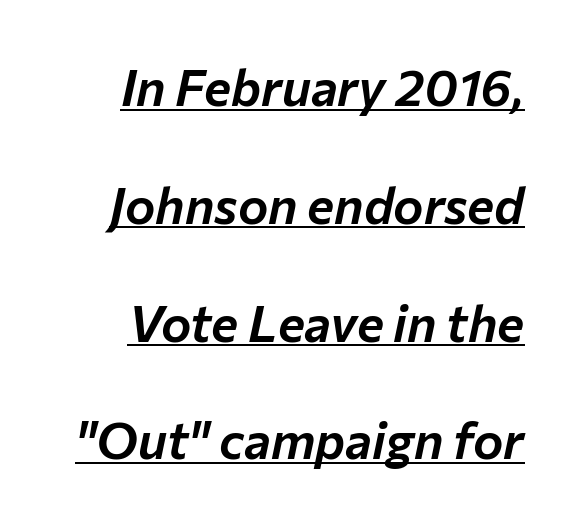
{"italic": "yes", "lean": "right", "slant_degrees": 12, "width": "normal", "stroke_contrast": "low", "x_height": "medium", "monospaced": "no", "underline": "yes", "line_spacing": "loose", "line_spacing_ratio": 2.31, "letter_spacing": "normal", "letter_spacing_em": 0.0, "glyph_px": 51}
